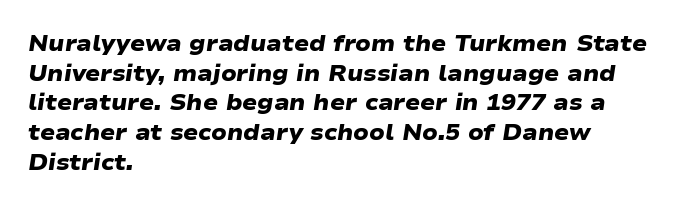
{"bold": "yes", "underline": "no", "align": "left", "line_spacing": "normal", "line_spacing_ratio": 1.35, "letter_spacing": "normal", "letter_spacing_em": 0.0, "glyph_px": 22}
